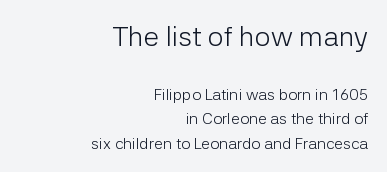
{"serif": "no", "italic": "no", "bold": "no", "weight": "light", "width": "normal", "stroke_contrast": "low", "x_height": "medium", "monospaced": "no", "underline": "no", "align": "right", "line_spacing": "normal", "line_spacing_ratio": 1.52, "letter_spacing": "normal", "letter_spacing_em": 0.0, "larger_block": "first", "size_ratio": 1.75, "glyph_px": 28}
